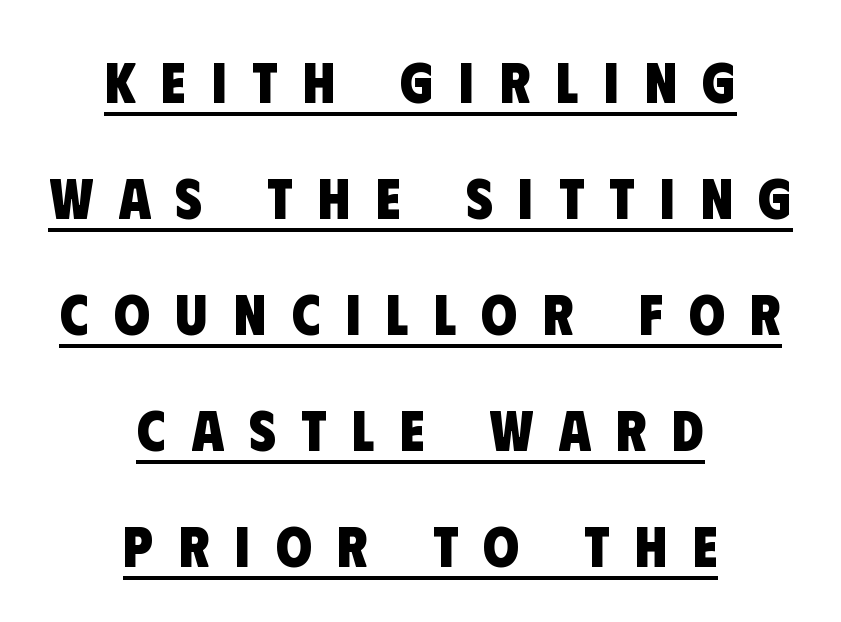
The face used here is proportionally spaced, like ordinary book or web type. These lines carry a lot of weight — the face is fully bold. Short and long lines alike share a common midpoint. Vertical spacing — loose. Here the glyphs are tracked loosely, breaking word shapes into spaced letters. Is this a sans? Yes — the strokes have no serifs.
